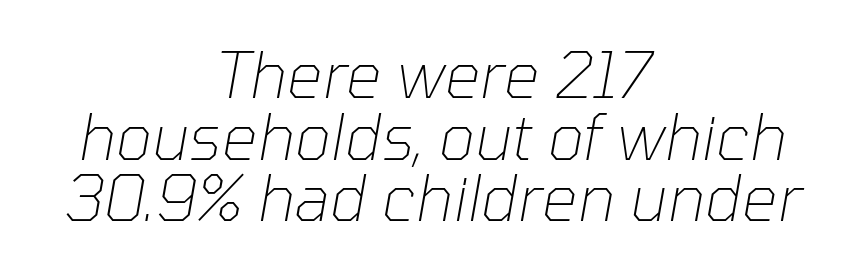
Q: Is the text bold? A: No.
Q: Is the text italic (slanted)? A: Yes, it leans right by about 10 degrees.
Q: Is the text underlined? A: No.
Q: How is the paragraph aligned? A: Centered.
Q: Is the spacing between letters normal or unusually wide? A: Normal.
Q: Is the spacing between lines tight, normal or loose? A: Tight.
Q: Width (condensed, normal, or wide)? A: Normal.
Q: Stroke contrast? A: Low.
Q: x-height? A: Medium.
Q: Monospaced? A: No.
